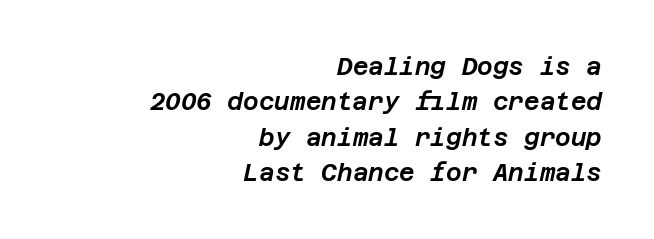
Q: Is the text italic (slanted)? A: Yes, it leans right by about 12 degrees.
Q: Is the text underlined? A: No.
Q: How is the paragraph aligned? A: Right-aligned.
Q: Is the spacing between letters normal or unusually wide? A: Normal.
Q: Is the spacing between lines tight, normal or loose? A: Normal.
